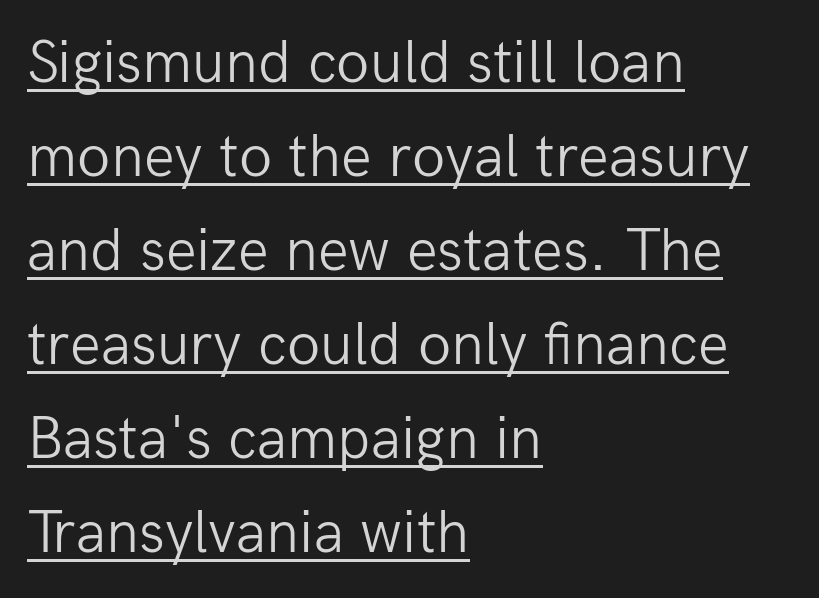
Q: Is the text bold? A: No.
Q: Is the text italic (slanted)? A: No, it is upright.
Q: Is the typeface a serif or a sans-serif typeface? A: Sans-serif.
Q: Is the text underlined? A: Yes.
Q: How is the paragraph aligned? A: Left-aligned.
Q: Is the spacing between letters normal or unusually wide? A: Normal.
Q: Is the spacing between lines tight, normal or loose? A: Normal.
Q: Width (condensed, normal, or wide)? A: Normal.
Q: Stroke contrast? A: Low.
Q: x-height? A: Medium.
Q: Monospaced? A: No.
